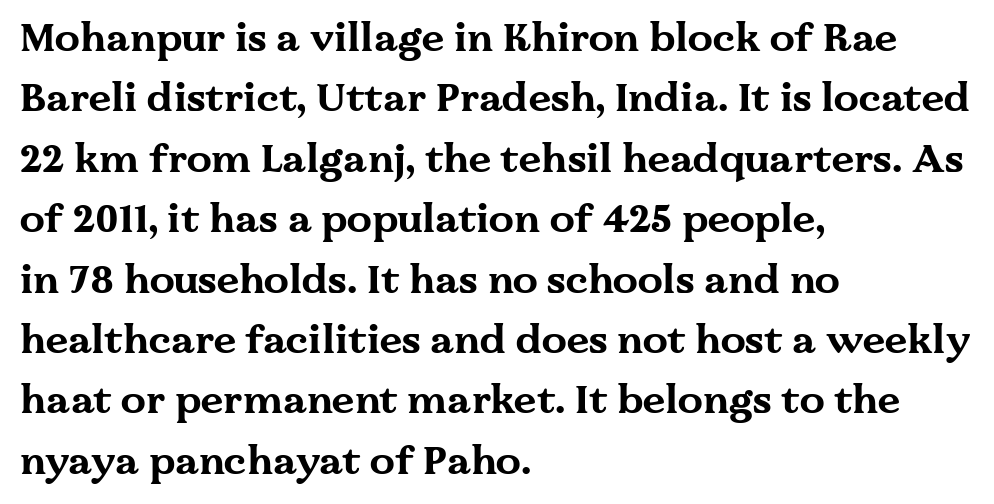
The image shows 40 px bold, wide serif type, upright; set left-aligned, normal line spacing (1.51x), normal letter spacing, not underlined; medium stroke contrast and a medium x-height.
